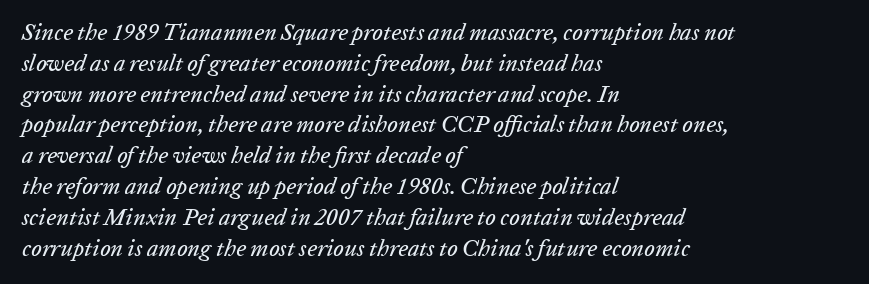
The rendering keeps characters at their native spacing. Each new line begins a customary step beneath the previous one. This rendering uses left alignment, leaving the right contour irregular. Italic? Definitely — the glyphs are oblique. Descenders are the only things crossing below the line.
